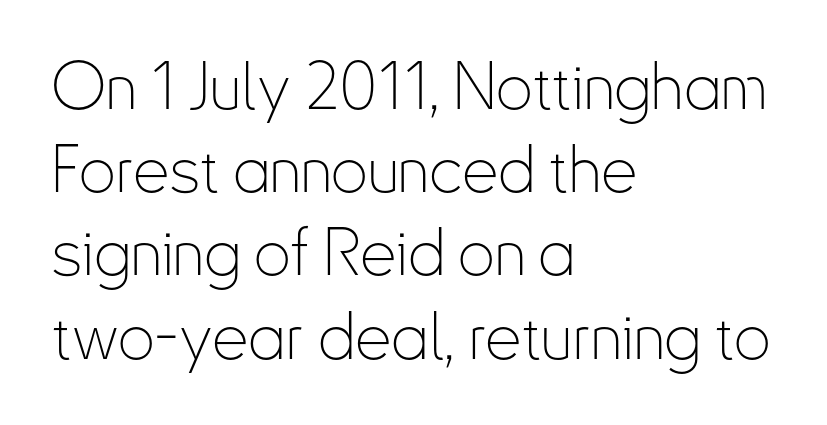
{"serif": "no", "italic": "no", "bold": "no", "weight": "thin", "width": "condensed", "stroke_contrast": "low", "x_height": "small", "monospaced": "no", "underline": "no", "align": "left", "line_spacing": "normal", "line_spacing_ratio": 1.28, "letter_spacing": "normal", "letter_spacing_em": 0.0, "glyph_px": 65}
